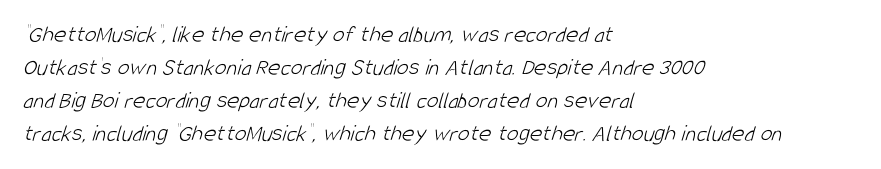
The image shows 24 px text type; set left-aligned, normal line spacing (1.38x), normal letter spacing, not underlined.
